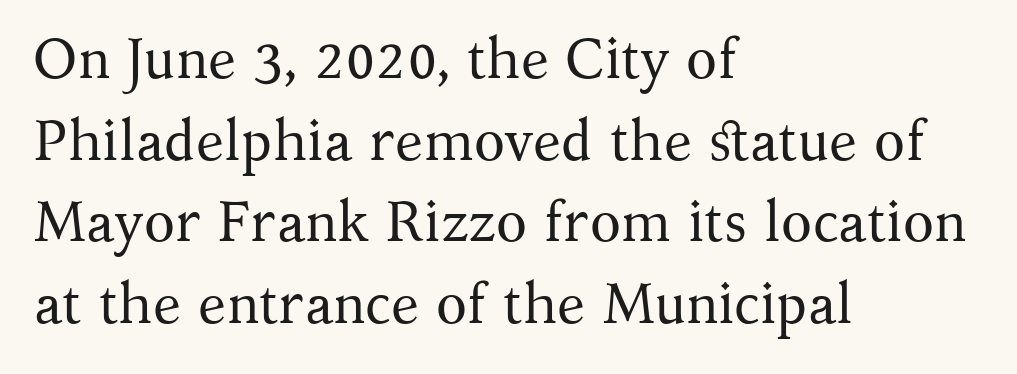
The image shows 57 px regular-weight serif type, upright; set left-aligned, normal line spacing (1.43x), normal letter spacing, not underlined; medium stroke contrast and a medium x-height.
